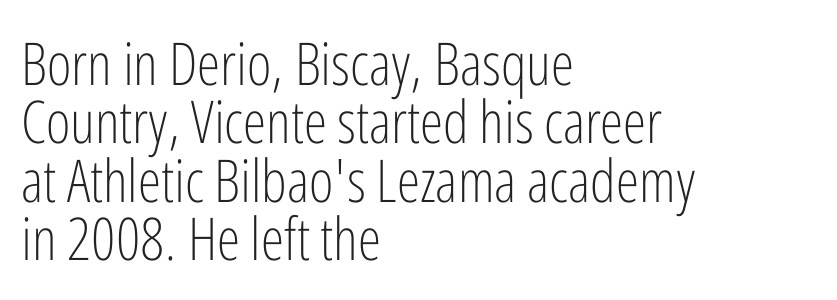
{"serif": "no", "italic": "no", "bold": "no", "weight": "light", "width": "condensed", "stroke_contrast": "low", "x_height": "medium", "monospaced": "no", "underline": "no", "align": "left", "line_spacing": "tight", "line_spacing_ratio": 0.99, "letter_spacing": "normal", "letter_spacing_em": 0.0, "glyph_px": 59}
